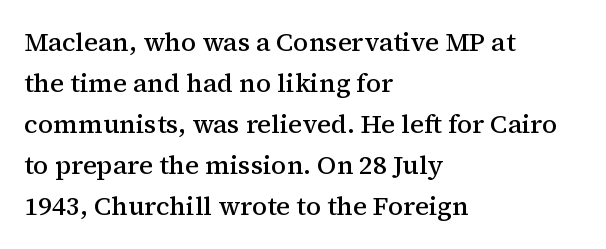
Bold? Not quite — semibold, heavier than regular but stopping short. In CSS terms this would be text-align: left. Does extra space separate the letters? No, they use regular spacing. How would I describe the line gaps? Plain and ordinary. Unlike italic type, these characters show no tilt at all. Honestly, there is no underline to notice here at all.
